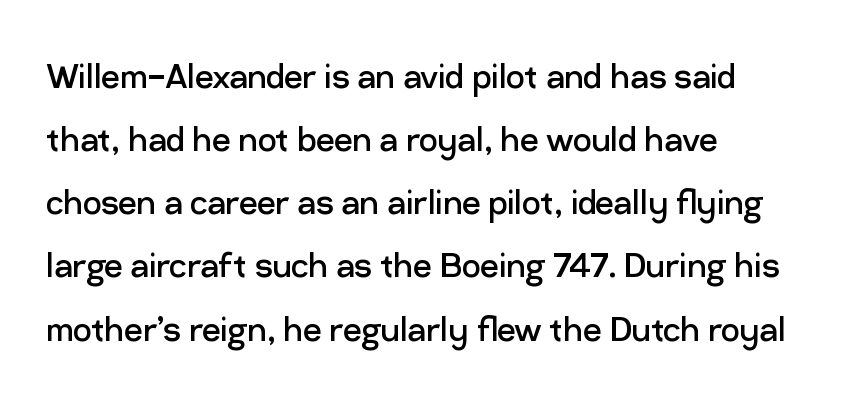
{"serif": "no", "italic": "no", "bold": "no", "weight": "regular", "width": "normal", "stroke_contrast": "low", "x_height": "medium", "monospaced": "no", "underline": "no", "align": "left", "line_spacing": "normal", "line_spacing_ratio": 1.54, "letter_spacing": "normal", "letter_spacing_em": 0.0, "glyph_px": 41}
